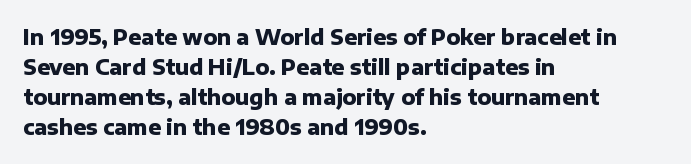
{"italic": "no", "bold": "yes", "underline": "no", "align": "left", "line_spacing": "normal", "line_spacing_ratio": 1.43, "letter_spacing": "normal", "letter_spacing_em": 0.0, "glyph_px": 21}
